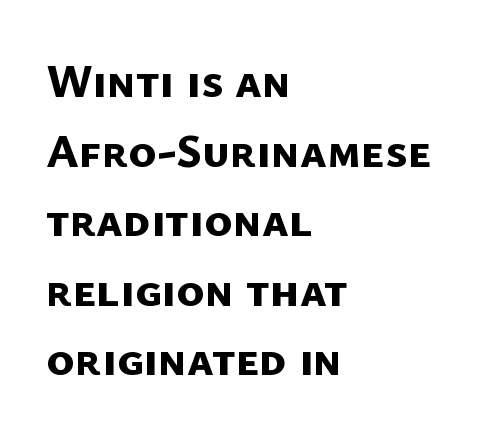
The image shows 48 px bold sans-serif type; set left-aligned, normal line spacing (1.45x), normal letter spacing, not underlined; low stroke contrast and a medium x-height.
